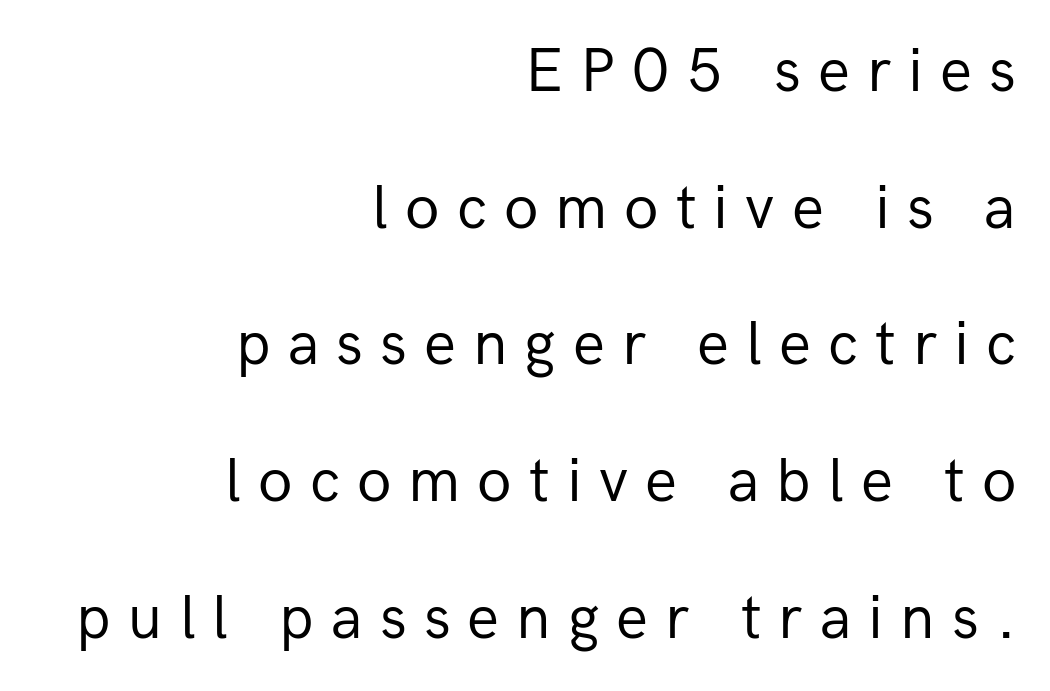
{"serif": "no", "italic": "no", "bold": "no", "weight": "regular", "width": "normal", "stroke_contrast": "low", "x_height": "medium", "monospaced": "no", "underline": "no", "align": "right", "line_spacing": "loose", "line_spacing_ratio": 2.17, "letter_spacing": "wide", "letter_spacing_em": 0.27, "glyph_px": 63}
